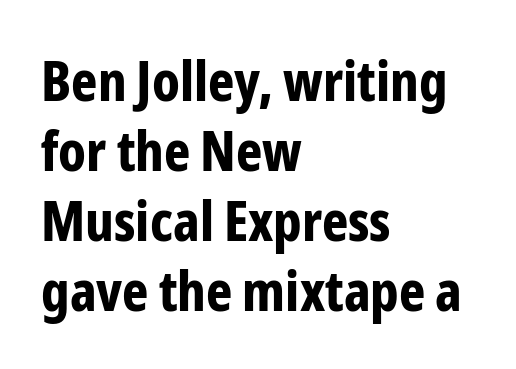
Q: Is the text bold? A: Yes.
Q: Is the text italic (slanted)? A: No, it is upright.
Q: Is the typeface a serif or a sans-serif typeface? A: Sans-serif.
Q: Is the text underlined? A: No.
Q: How is the paragraph aligned? A: Left-aligned.
Q: Is the spacing between letters normal or unusually wide? A: Normal.
Q: Is the spacing between lines tight, normal or loose? A: Normal.
Q: Width (condensed, normal, or wide)? A: Condensed.
Q: Stroke contrast? A: Low.
Q: x-height? A: Medium.
Q: Monospaced? A: No.
